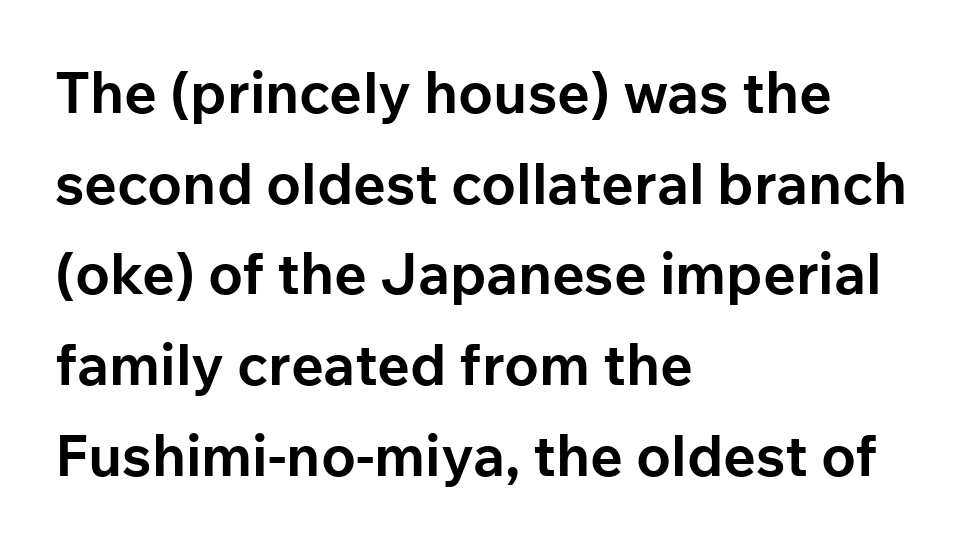
The image shows 57 px bold sans-serif type, upright; set left-aligned, normal line spacing (1.59x), normal letter spacing, not underlined; low stroke contrast and a medium x-height.
